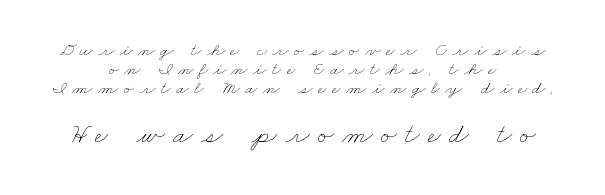
The image shows 29 px thin, wide type; set centered, tight line spacing (1.01x), unusually wide letter spacing (+0.28 em), not underlined; the second (bottom) block is 1.53x larger; low stroke contrast and a small x-height.
